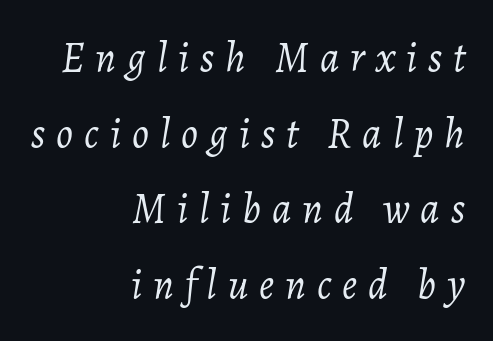
{"italic": "yes", "lean": "right", "slant_degrees": 7, "bold": "no", "weight": "light", "width": "normal", "stroke_contrast": "low", "x_height": "medium", "monospaced": "no", "underline": "no", "align": "right", "line_spacing_ratio": 1.8, "letter_spacing": "wide", "letter_spacing_em": 0.26, "glyph_px": 42}
